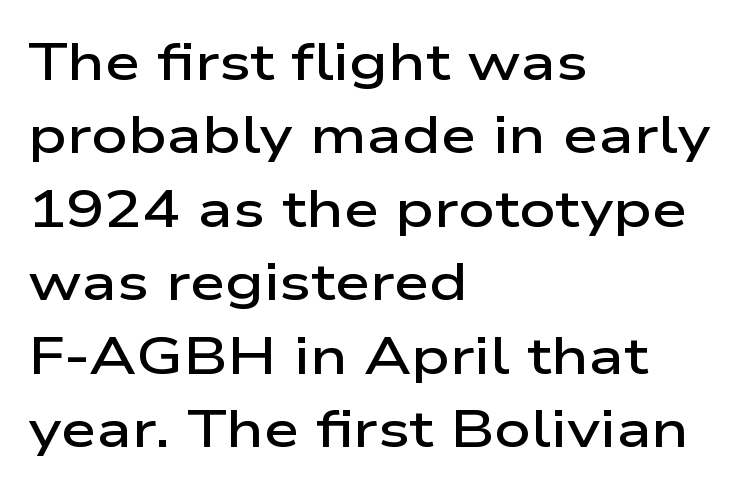
Q: Is the text bold? A: Semi-bold.
Q: Is the text italic (slanted)? A: No, it is upright.
Q: Is the typeface a serif or a sans-serif typeface? A: Sans-serif.
Q: Is the text underlined? A: No.
Q: How is the paragraph aligned? A: Left-aligned.
Q: Is the spacing between letters normal or unusually wide? A: Normal.
Q: Is the spacing between lines tight, normal or loose? A: Normal.
Q: Width (condensed, normal, or wide)? A: Wide.
Q: Stroke contrast? A: Low.
Q: x-height? A: Medium.
Q: Monospaced? A: No.
